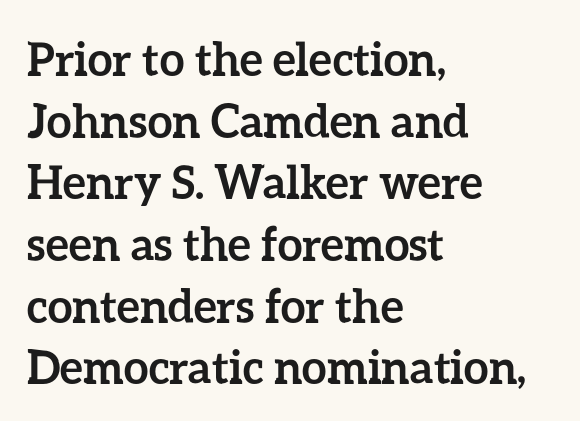
Ascenders rise straight up at ninety degrees. The type is set solid horizontally, with unmodified tracking. Compared with an ordinary text face, these strokes are far heavier — a full bold. The rendering uses natural spacing where letterforms have individual widths. The rendering uses a moderate line-height, typical for paragraphs.
